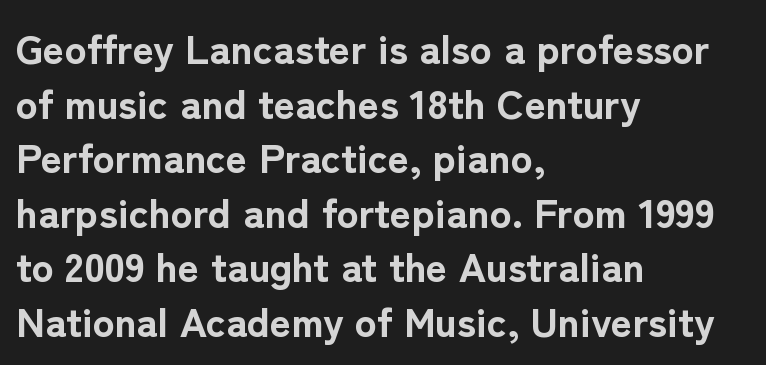
Q: Is the text bold? A: Yes.
Q: Is the text italic (slanted)? A: No, it is upright.
Q: Is the typeface a serif or a sans-serif typeface? A: Sans-serif.
Q: Is the text underlined? A: No.
Q: How is the paragraph aligned? A: Left-aligned.
Q: Is the spacing between letters normal or unusually wide? A: Normal.
Q: Is the spacing between lines tight, normal or loose? A: Normal.
Q: Width (condensed, normal, or wide)? A: Normal.
Q: Stroke contrast? A: Low.
Q: x-height? A: Medium.
Q: Monospaced? A: No.
